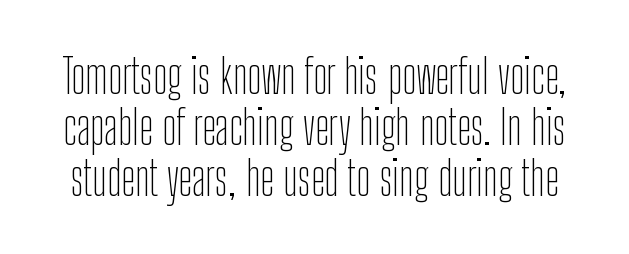
The image shows 47 px thin, condensed sans-serif type, upright; set tight line spacing (1.08x), normal letter spacing, not underlined; low stroke contrast and a medium x-height.
